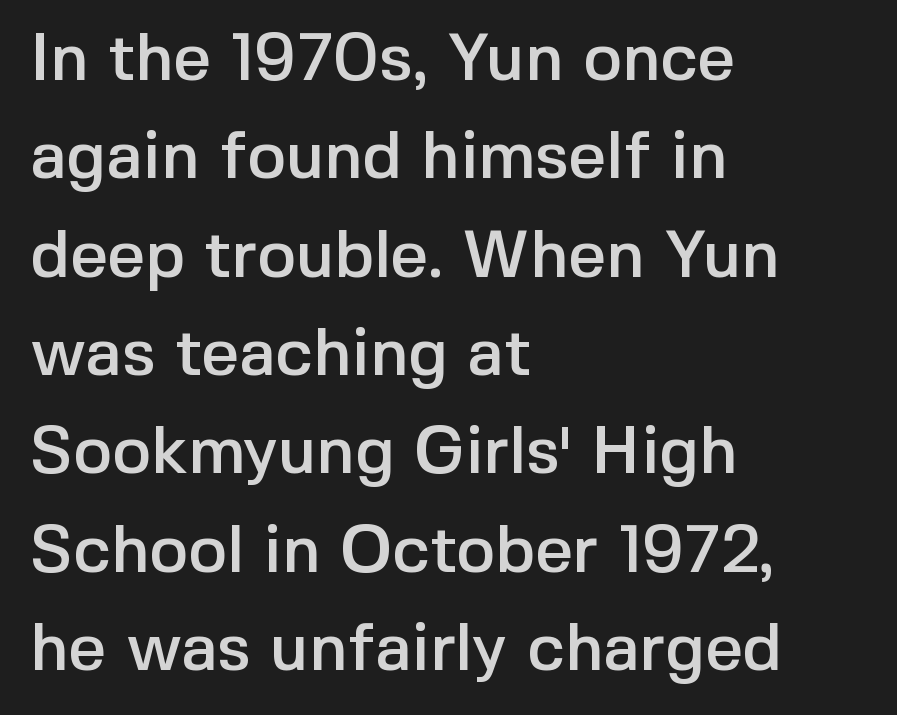
{"serif": "no", "italic": "no", "width": "normal", "x_height": "medium", "monospaced": "no", "underline": "no", "align": "left", "line_spacing": "normal", "line_spacing_ratio": 1.49, "letter_spacing": "normal", "letter_spacing_em": 0.0, "glyph_px": 66}
